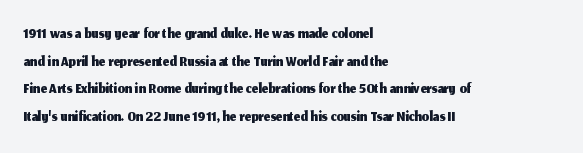
The line texture is even and compact thanks to regular tracking. These lines stack with their left ends in a neat column. The lettering stays uniformly vertical, giving the passage a roman look. Check the space under the baseline: it is left empty.
